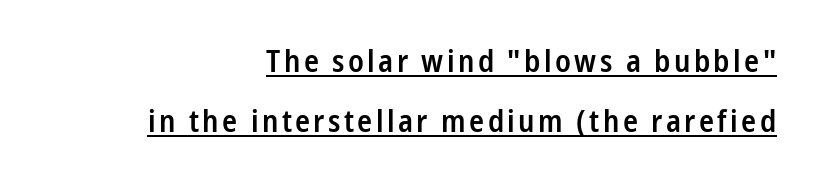
{"serif": "no", "italic": "no", "bold": "semi", "weight": "semibold", "width": "condensed", "stroke_contrast": "low", "x_height": "medium", "monospaced": "no", "underline": "yes", "align": "right", "line_spacing": "loose", "line_spacing_ratio": 1.94, "glyph_px": 31}
